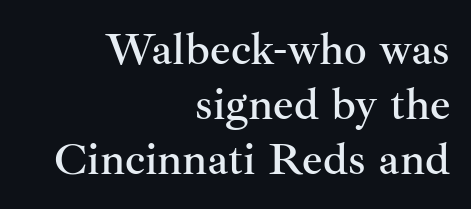
The image shows 45 px serif type, upright; set right-aligned, line spacing 1.22x, normal letter spacing, not underlined; medium stroke contrast and a small x-height.
